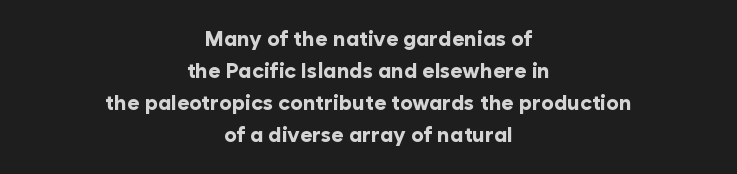
{"italic": "no", "bold": "yes", "underline": "no", "align": "center", "line_spacing": "normal", "line_spacing_ratio": 1.52, "letter_spacing": "normal", "letter_spacing_em": 0.0, "glyph_px": 21}
